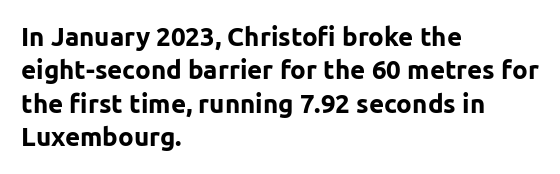
{"italic": "no", "bold": "yes", "underline": "no", "align": "left", "line_spacing": "normal", "line_spacing_ratio": 1.28, "letter_spacing": "normal", "letter_spacing_em": 0.0, "glyph_px": 26}
